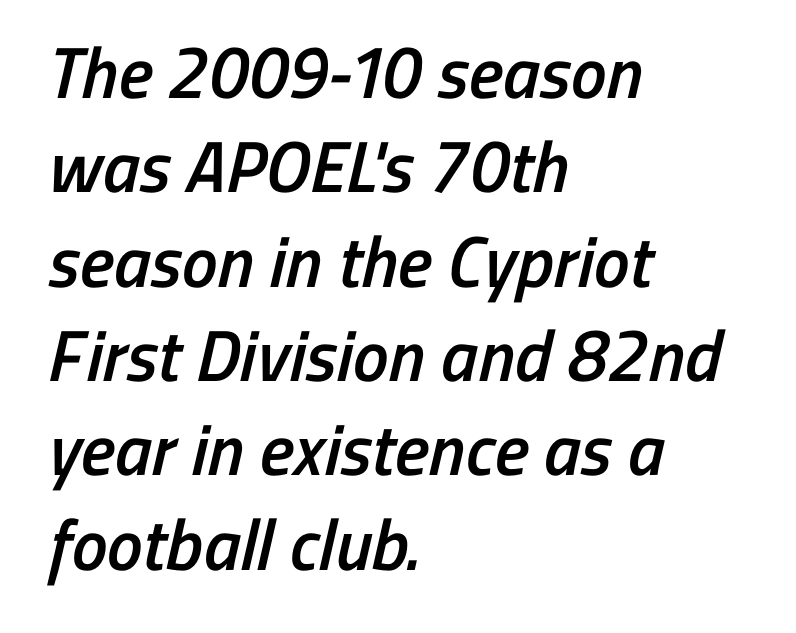
The image shows 72 px semibold, condensed sans-serif type; set left-aligned, normal line spacing (1.31x), normal letter spacing, not underlined; low stroke contrast and a medium x-height.
